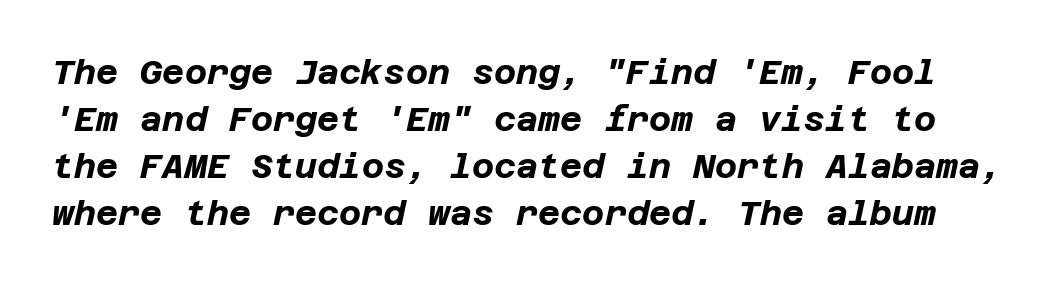
{"italic": "yes", "lean": "right", "slant_degrees": 12, "bold": "yes", "weight": "bold", "width": "normal", "stroke_contrast": "low", "x_height": "large", "underline": "no", "line_spacing": "normal", "line_spacing_ratio": 1.38, "letter_spacing": "normal", "letter_spacing_em": 0.0, "glyph_px": 34}
